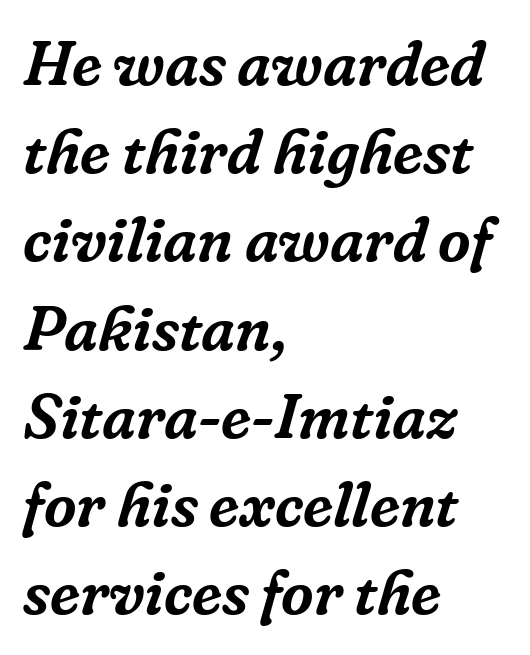
The image shows 63 px serif type, italic (leaning right); set left-aligned, normal line spacing (1.4x), normal letter spacing, not underlined; low stroke contrast and a medium x-height.
